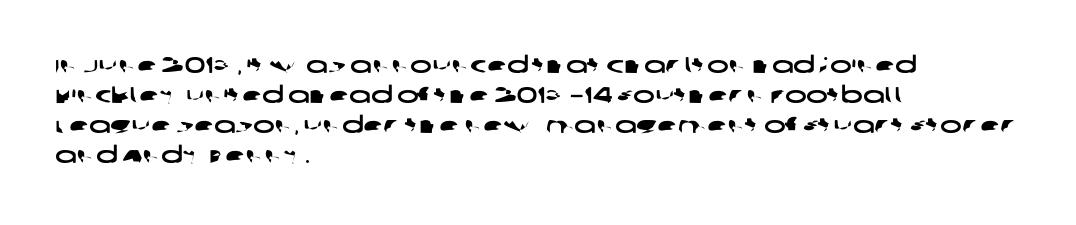
Q: Is the text underlined? A: No.
Q: How is the paragraph aligned? A: Left-aligned.
Q: Is the spacing between letters normal or unusually wide? A: Normal.
Q: Is the spacing between lines tight, normal or loose? A: Normal.
